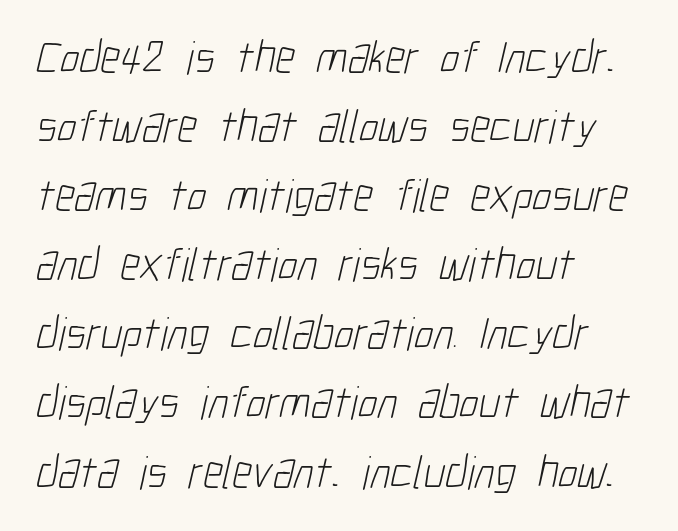
No word sits above an underline. No letter is thick-stroked: the sample isn't bold. The passage shown is typed in a proportional face where columns would drift. The ragged edge is on the right, which tells us the setting is flush left.
